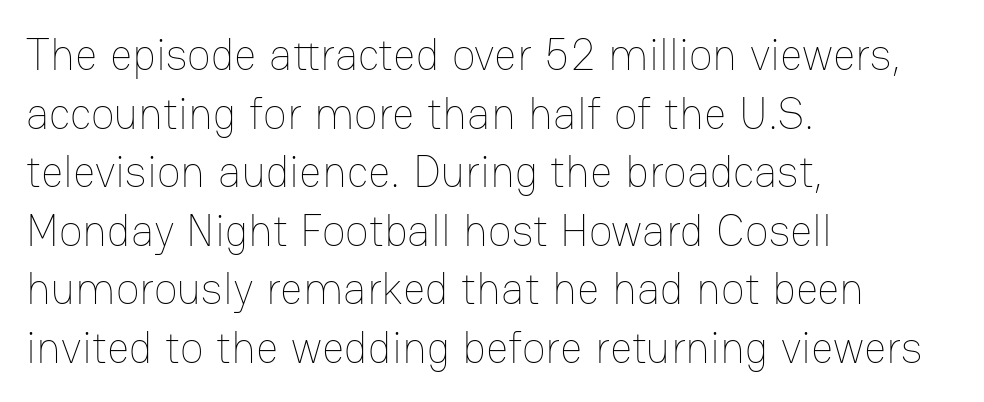
The image shows 44 px thin type, upright; set left-aligned, normal line spacing (1.33x), normal letter spacing, not underlined; low stroke contrast and a medium x-height.
